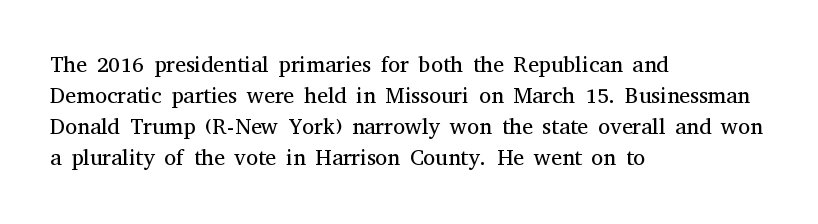
The words here are not underlined. Default kerning and tracking; the words read as compact shapes. The paragraph shown leans on its left margin. Posture: straight, roman, zero tilt. Vertical stems look standard width or narrower in stroke. Vertical spacing — default.
